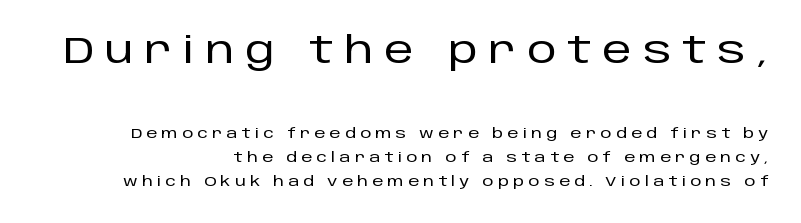
The image shows 37 px sans-serif type, upright; set right-aligned, line spacing 1.71x, unusually wide letter spacing (+0.3 em), not underlined; the first (top) block is 2.64x larger; low stroke contrast and a large x-height.
